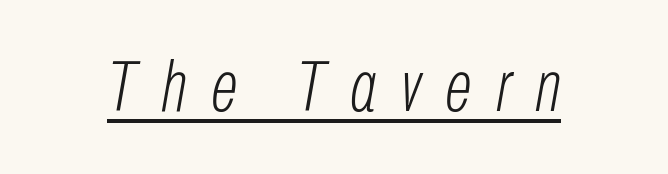
The weight would be labelled regular, book, light, or lighter still. The rendering uses natural spacing where letterforms have individual widths. Tracking here is generous; glyphs stand well apart from one another. The rendering applies a slant to the glyphs. The words here are underlined.
